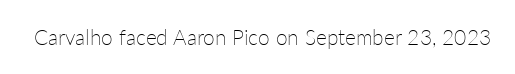
The passage shown is not underscored anywhere. The font's upright variant was chosen for this text. Stems here are at most as thick as an everyday book face. Observe the ordinary spacing: letters are neighbours, not strangers.
